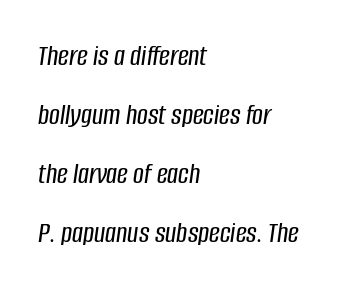
{"italic": "yes", "lean": "right", "slant_degrees": 8, "width": "condensed", "stroke_contrast": "low", "x_height": "large", "monospaced": "no", "underline": "no", "align": "left", "line_spacing": "loose", "line_spacing_ratio": 1.97, "letter_spacing": "normal", "letter_spacing_em": 0.0, "glyph_px": 30}
